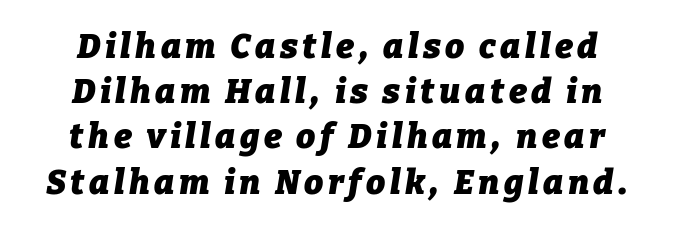
{"italic": "yes", "lean": "right", "slant_degrees": 9, "bold": "yes", "weight": "heavy", "width": "normal", "stroke_contrast": "low", "x_height": "medium", "monospaced": "no", "underline": "no", "line_spacing": "normal", "line_spacing_ratio": 1.33, "glyph_px": 34}
